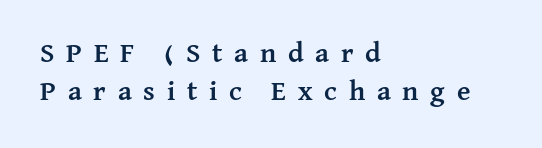
{"serif": "yes", "italic": "no", "bold": "yes", "weight": "semibold", "width": "normal", "stroke_contrast": "medium", "x_height": "medium", "monospaced": "no", "underline": "no", "align": "left", "line_spacing": "normal", "line_spacing_ratio": 1.37, "letter_spacing": "wide", "letter_spacing_em": 0.42, "glyph_px": 28}
